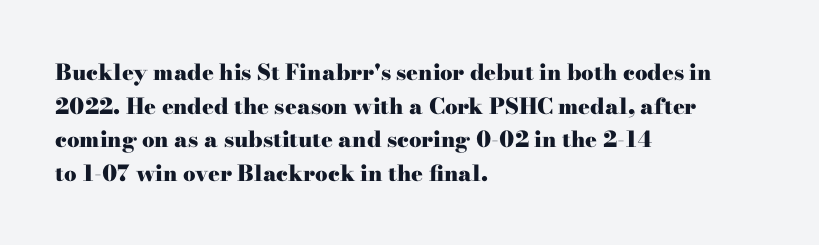
The image shows 22 px bold type, upright; set left-aligned, normal line spacing (1.53x), normal letter spacing, not underlined.
